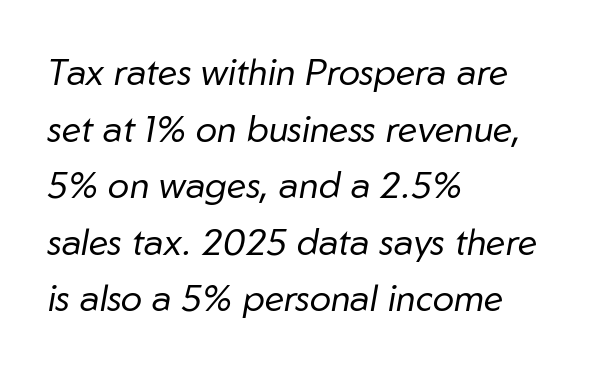
Compared with a centered layout, this one pins lines to the left instead. The letters advance in unequal steps, a hallmark of proportional type. Standard letterfit; no display-style spreading of the glyphs. Evenly set lines give the paragraph a standard silhouette.
